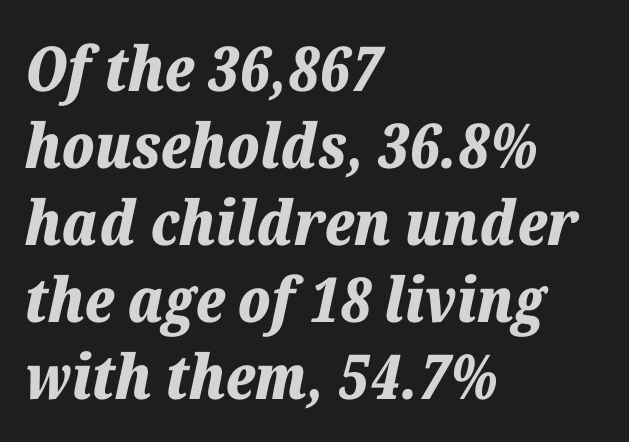
{"italic": "yes", "lean": "right", "slant_degrees": 12, "bold": "yes", "weight": "bold", "width": "normal", "stroke_contrast": "low", "x_height": "medium", "monospaced": "no", "underline": "no", "align": "left", "line_spacing_ratio": 1.24, "letter_spacing": "normal", "letter_spacing_em": 0.0, "glyph_px": 62}
